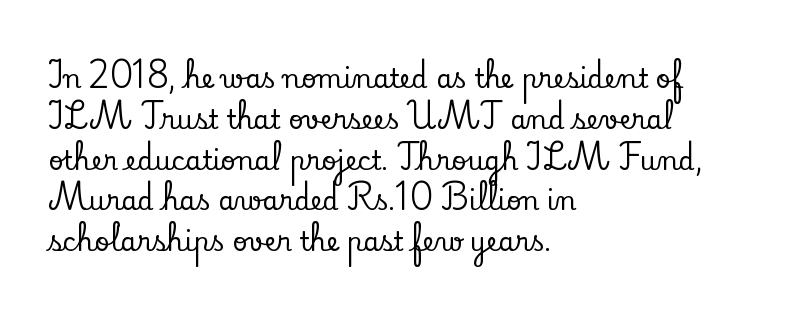
The image shows 26 px text type, upright; set left-aligned, normal line spacing (1.57x), normal letter spacing, not underlined.
